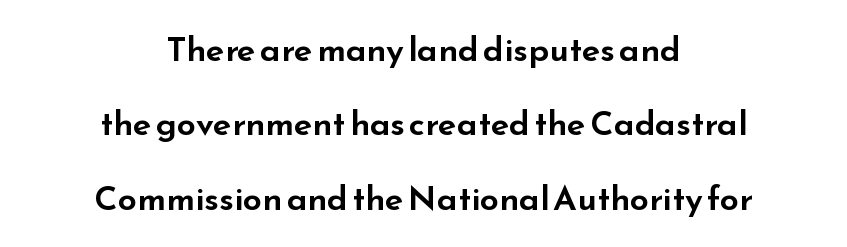
Q: Is the text italic (slanted)? A: No, it is upright.
Q: Is the typeface a serif or a sans-serif typeface? A: Sans-serif.
Q: Is the text underlined? A: No.
Q: How is the paragraph aligned? A: Centered.
Q: Is the spacing between letters normal or unusually wide? A: Normal.
Q: Is the spacing between lines tight, normal or loose? A: Loose.
Q: Width (condensed, normal, or wide)? A: Wide.
Q: Stroke contrast? A: Low.
Q: x-height? A: Small.
Q: Monospaced? A: No.
